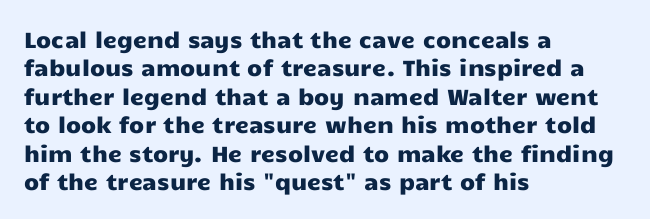
Q: Is the text italic (slanted)? A: No, it is upright.
Q: Is the text underlined? A: No.
Q: How is the paragraph aligned? A: Left-aligned.
Q: Is the spacing between letters normal or unusually wide? A: Normal.
Q: Is the spacing between lines tight, normal or loose? A: Normal.
